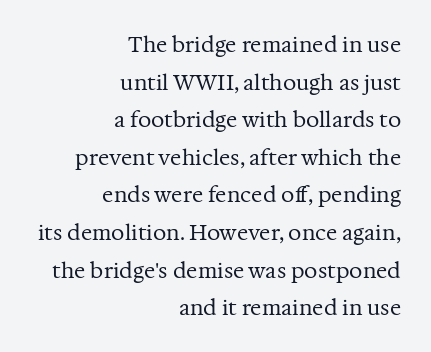
The image shows 21 px text type, upright; set right-aligned, line spacing 1.79x, normal letter spacing, not underlined.
